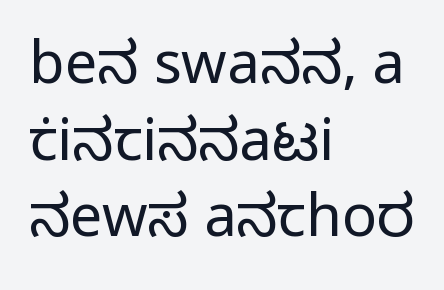
{"serif": "no", "italic": "no", "bold": "no", "weight": "regular", "width": "normal", "stroke_contrast": "low", "x_height": "medium", "monospaced": "no", "underline": "no", "align": "left", "line_spacing": "normal", "line_spacing_ratio": 1.32, "letter_spacing": "normal", "letter_spacing_em": 0.0, "glyph_px": 58}
